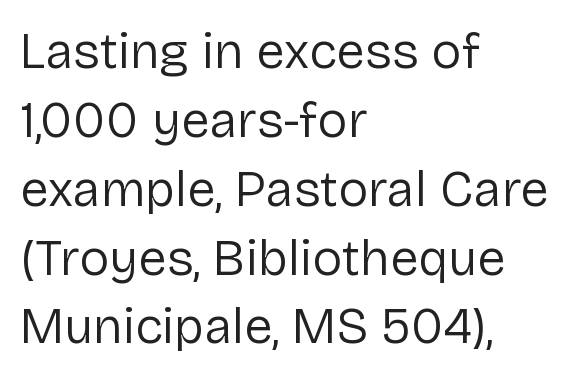
It's the straight-up-and-down kind of type. Letters rest on an invisible, unmarked baseline. Here the designer chose a conventional face with non-uniform glyph widths. This rendering employs a face without finishing strokes, i.e., a sans-serif.
